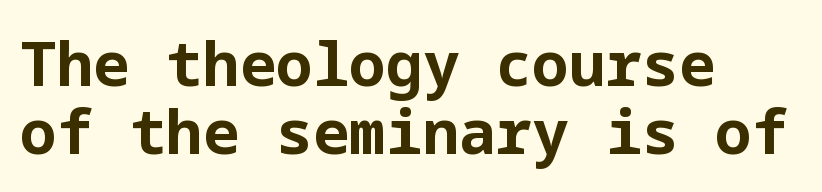
The font family rendered here belongs to the sans-serif group. Unmarked baselines from the first word to the last. This is the regular roman posture of the typeface. What stands out about the letter spacing? Nothing — it is the standard amount.
